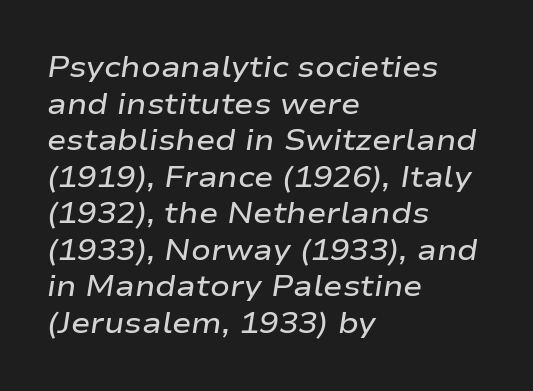
Q: Is the text bold? A: Semi-bold.
Q: Is the text italic (slanted)? A: Yes, it leans right by about 9 degrees.
Q: Is the text underlined? A: No.
Q: How is the paragraph aligned? A: Left-aligned.
Q: Is the spacing between letters normal or unusually wide? A: Normal.
Q: Is the spacing between lines tight, normal or loose? A: Normal.
Q: Width (condensed, normal, or wide)? A: Wide.
Q: Stroke contrast? A: Low.
Q: x-height? A: Medium.
Q: Monospaced? A: No.
